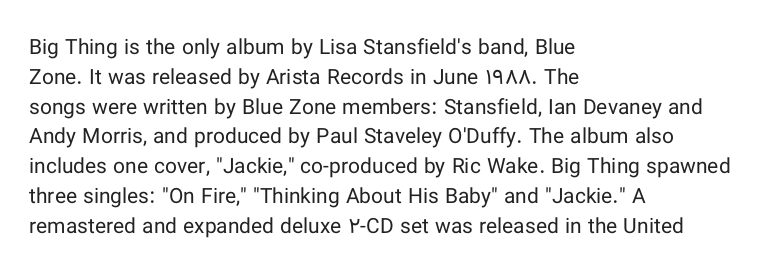
Q: Is the text bold? A: No.
Q: Is the text italic (slanted)? A: No, it is upright.
Q: Is the text underlined? A: No.
Q: How is the paragraph aligned? A: Left-aligned.
Q: Is the spacing between letters normal or unusually wide? A: Normal.
Q: Is the spacing between lines tight, normal or loose? A: Normal.
